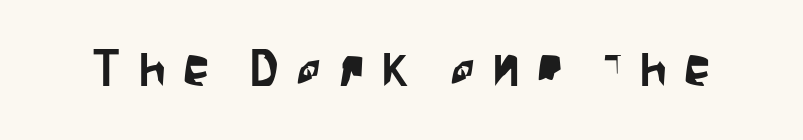
Nope, not italic — everything's standing straight. This rendering widens character spacing well past its baseline value. Observe the absence of serifs on each vertical stroke in this sample. These lines are rendered in a variable-pitch font.
